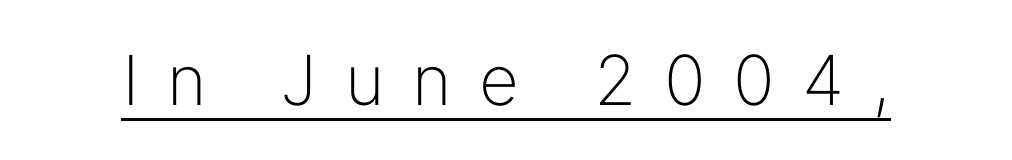
Notice how the stems are strictly vertical — no italics here. This reads as an unemphasized weight, regular at the heaviest. Regarding serifs, this sample does without them. Think of a printed novel: that variable character pitch is what you see here. In designer terms, the underline attribute is active on this setting. Spacing between characters has been opened up far beyond the box default.
